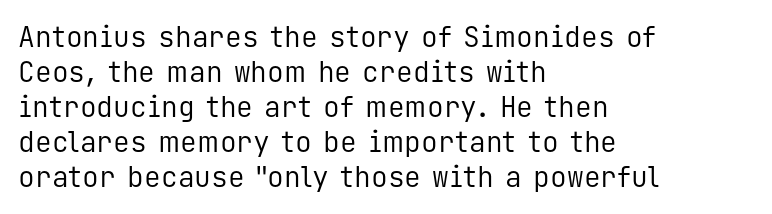
Letter spacing: default. Nobody drew a line under any word here. Quick note: interline space is typical. The text block is weighted toward the left margin, trailing off unevenly rightward. Rendered with straight, roman letterforms. Font category for this specimen: sans-serif.
